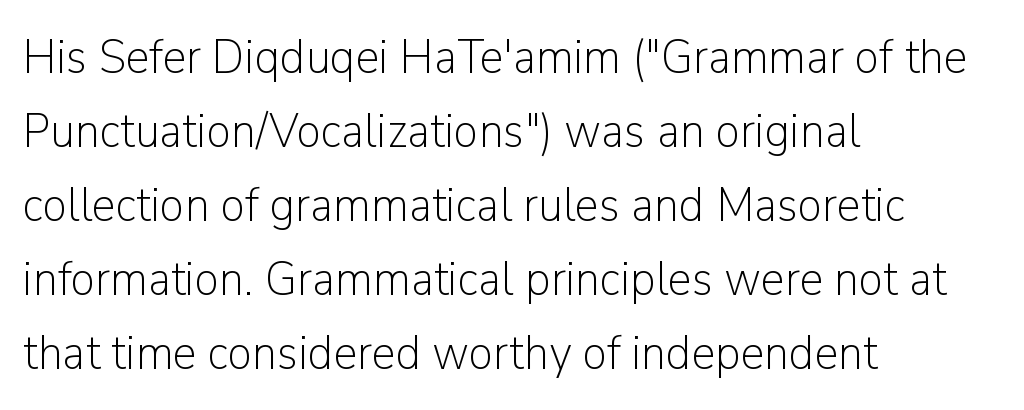
Q: Is the text bold? A: No.
Q: Is the text italic (slanted)? A: No, it is upright.
Q: Is the typeface a serif or a sans-serif typeface? A: Sans-serif.
Q: Is the text underlined? A: No.
Q: How is the paragraph aligned? A: Left-aligned.
Q: Is the spacing between letters normal or unusually wide? A: Normal.
Q: Is the spacing between lines tight, normal or loose? A: Normal.
Q: Width (condensed, normal, or wide)? A: Normal.
Q: Stroke contrast? A: Low.
Q: x-height? A: Medium.
Q: Monospaced? A: No.
